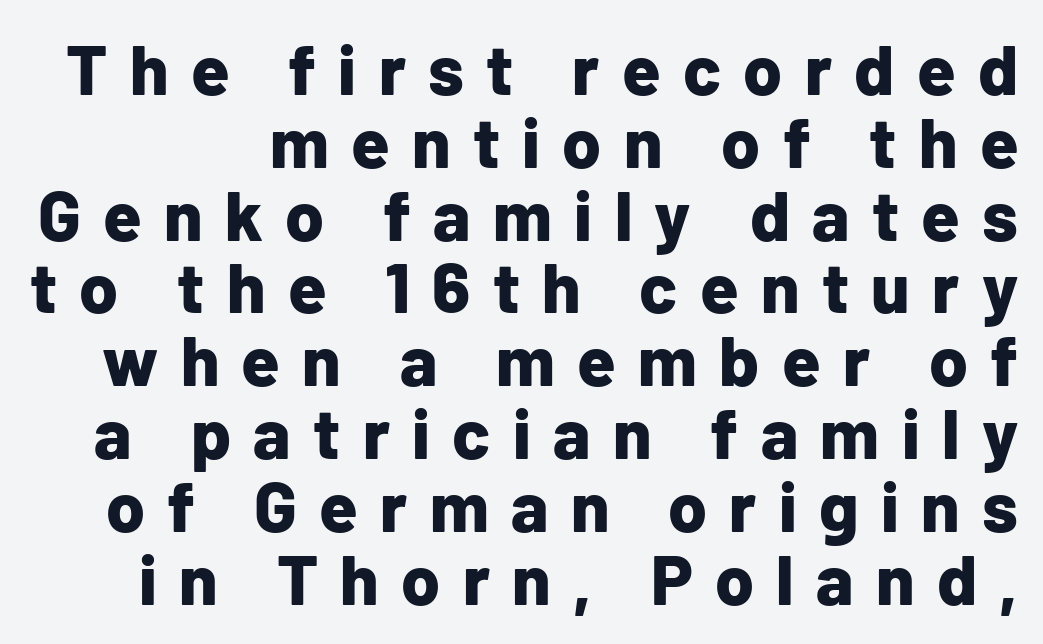
Q: Is the text bold? A: Yes.
Q: Is the text italic (slanted)? A: No, it is upright.
Q: Is the typeface a serif or a sans-serif typeface? A: Sans-serif.
Q: Is the text underlined? A: No.
Q: Is the spacing between letters normal or unusually wide? A: Unusually wide.
Q: Is the spacing between lines tight, normal or loose? A: Tight.
Q: Width (condensed, normal, or wide)? A: Normal.
Q: Stroke contrast? A: Low.
Q: x-height? A: Medium.
Q: Monospaced? A: No.
